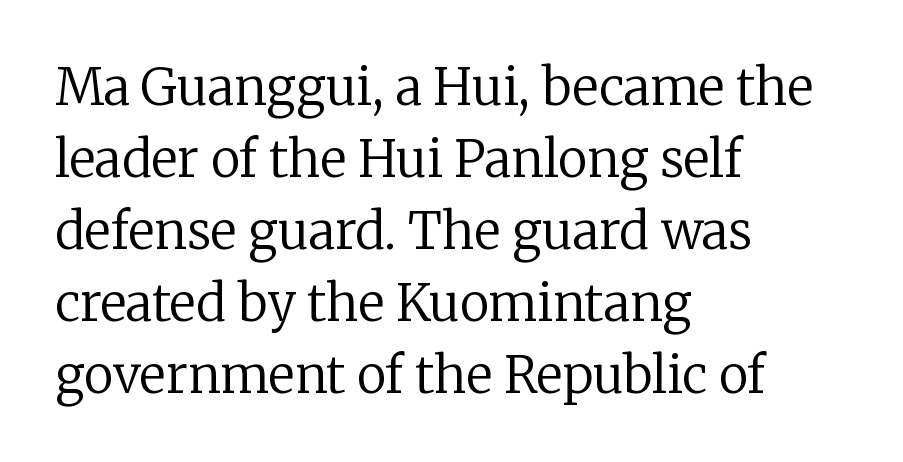
The image shows 50 px regular-weight serif type, upright; set left-aligned, normal line spacing (1.44x), normal letter spacing, not underlined; low stroke contrast and a medium x-height.
